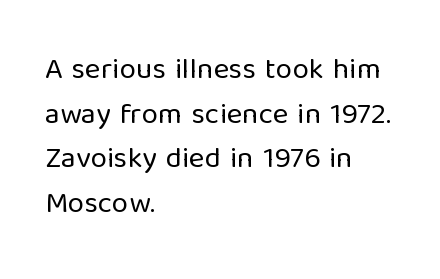
{"serif": "no", "italic": "no", "bold": "no", "weight": "regular", "width": "normal", "stroke_contrast": "low", "x_height": "medium", "monospaced": "no", "underline": "no", "align": "left", "line_spacing": "normal", "line_spacing_ratio": 1.49, "letter_spacing": "normal", "letter_spacing_em": 0.0, "glyph_px": 30}
